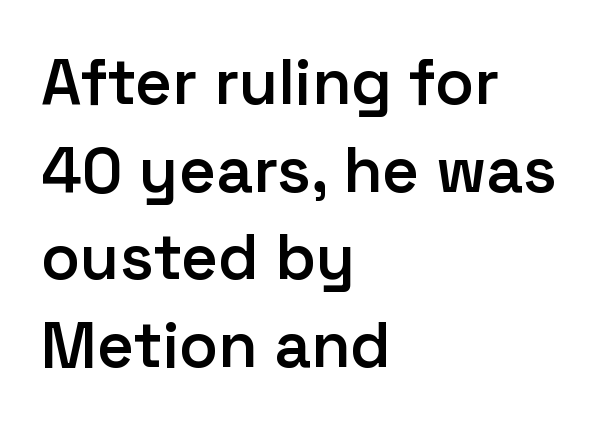
{"serif": "no", "italic": "no", "bold": "semi", "weight": "semibold", "width": "normal", "stroke_contrast": "low", "x_height": "medium", "monospaced": "no", "underline": "no", "align": "left", "line_spacing": "normal", "line_spacing_ratio": 1.37, "letter_spacing": "normal", "letter_spacing_em": 0.0, "glyph_px": 64}
